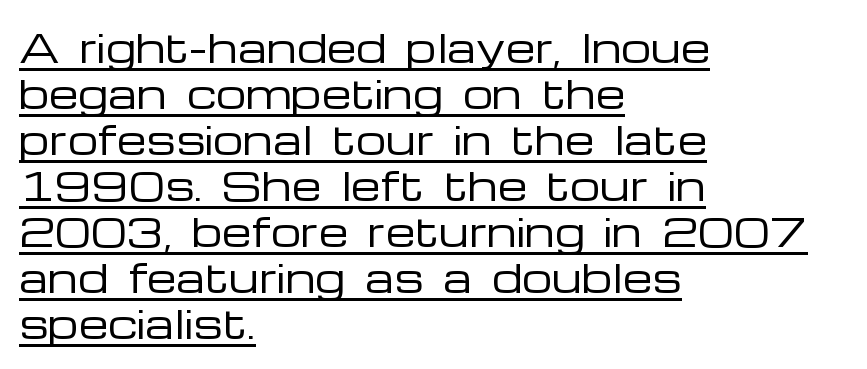
Q: Is the text bold? A: No.
Q: Is the text italic (slanted)? A: No, it is upright.
Q: Is the typeface a serif or a sans-serif typeface? A: Sans-serif.
Q: Is the text underlined? A: Yes.
Q: How is the paragraph aligned? A: Left-aligned.
Q: Is the spacing between letters normal or unusually wide? A: Normal.
Q: Width (condensed, normal, or wide)? A: Wide.
Q: Stroke contrast? A: Low.
Q: x-height? A: Medium.
Q: Monospaced? A: No.
